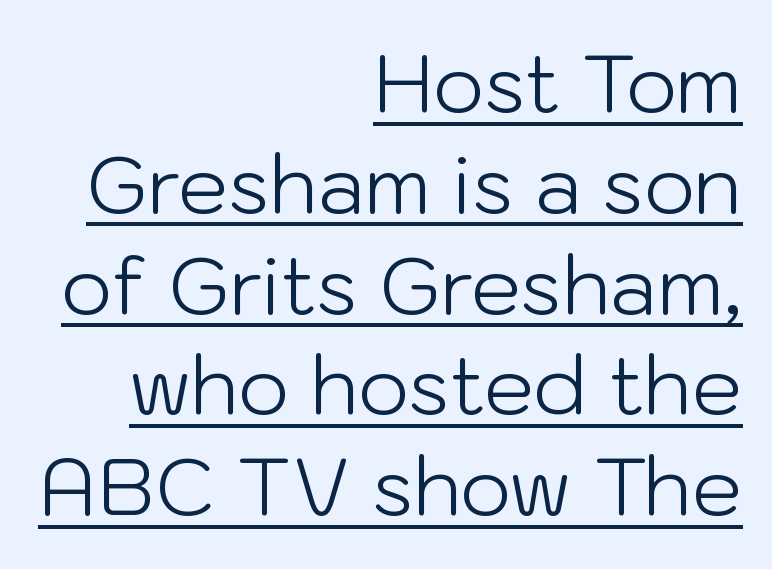
{"serif": "no", "italic": "no", "bold": "no", "weight": "light", "width": "normal", "stroke_contrast": "low", "x_height": "medium", "monospaced": "no", "underline": "yes", "align": "right", "line_spacing": "normal", "line_spacing_ratio": 1.26, "letter_spacing": "normal", "letter_spacing_em": 0.0, "glyph_px": 80}
